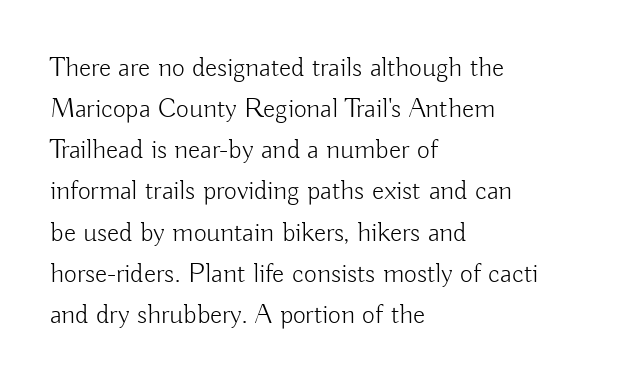
{"serif": "no", "italic": "no", "bold": "no", "weight": "light", "width": "normal", "stroke_contrast": "low", "x_height": "small", "monospaced": "no", "underline": "no", "align": "left", "line_spacing": "normal", "line_spacing_ratio": 1.47, "letter_spacing": "normal", "letter_spacing_em": 0.0, "glyph_px": 28}
